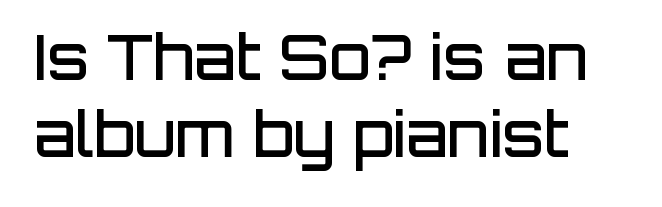
Q: Is the text bold? A: Semi-bold.
Q: Is the text italic (slanted)? A: No, it is upright.
Q: Is the typeface a serif or a sans-serif typeface? A: Sans-serif.
Q: Is the text underlined? A: No.
Q: Is the spacing between letters normal or unusually wide? A: Normal.
Q: Is the spacing between lines tight, normal or loose? A: Normal.
Q: Width (condensed, normal, or wide)? A: Normal.
Q: Stroke contrast? A: Low.
Q: x-height? A: Large.
Q: Monospaced? A: No.
